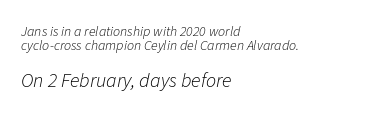
Q: Is the text bold? A: No.
Q: Is the text italic (slanted)? A: Yes, it leans right by about 11 degrees.
Q: Is the text underlined? A: No.
Q: How is the paragraph aligned? A: Left-aligned.
Q: Is the spacing between letters normal or unusually wide? A: Normal.
Q: Is the spacing between lines tight, normal or loose? A: Tight.
Q: Which block of text is set in a larger size, the first (top) or the second (bottom)? A: The second (bottom) one.
